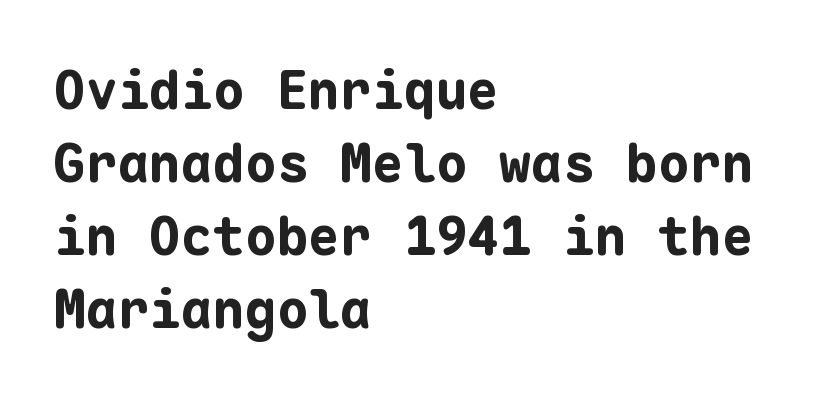
The image shows 53 px bold sans-serif type, upright, monospaced; set left-aligned, normal line spacing (1.38x), normal letter spacing, not underlined; low stroke contrast and a medium x-height.
